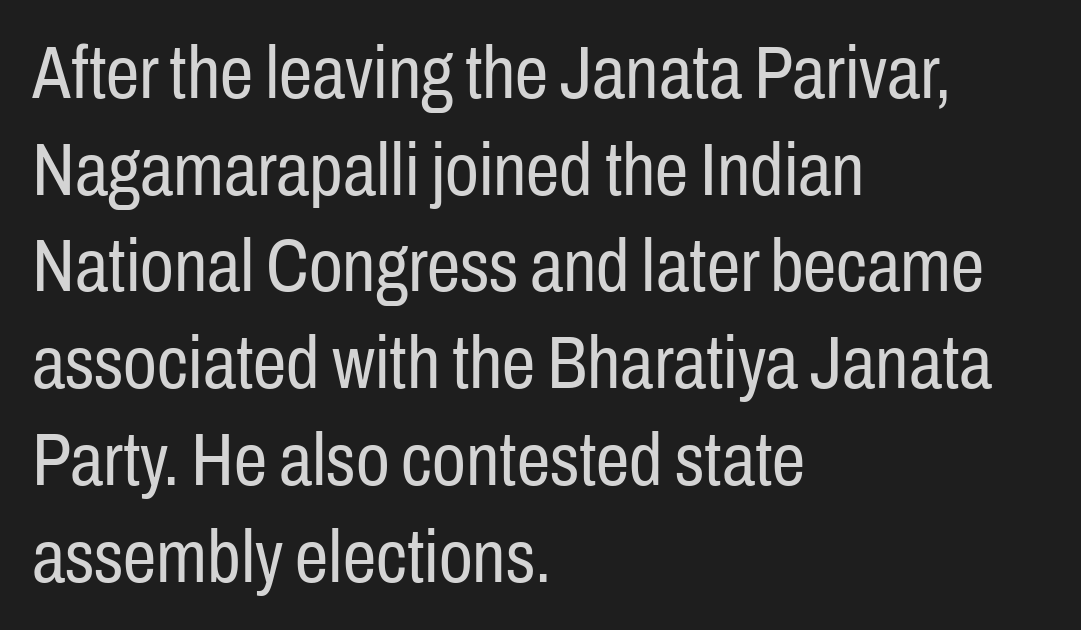
The image shows 75 px regular-weight, condensed sans-serif type, upright; set left-aligned, normal line spacing (1.29x), normal letter spacing, not underlined; low stroke contrast and a medium x-height.
